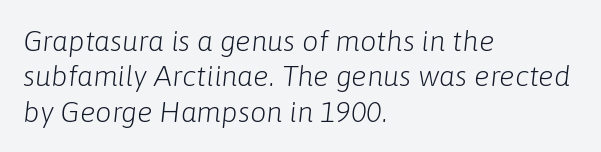
{"italic": "yes", "lean": "right", "slant_degrees": 6, "bold": "no", "weight": "light", "width": "normal", "stroke_contrast": "low", "x_height": "medium", "monospaced": "no", "underline": "no", "align": "left", "line_spacing_ratio": 1.22, "letter_spacing": "normal", "letter_spacing_em": 0.0, "glyph_px": 29}
